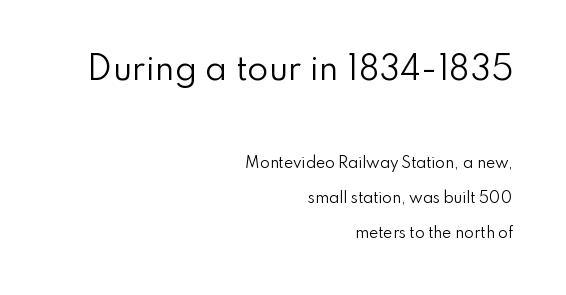
The image shows 31 px regular-weight sans-serif type, upright; set right-aligned, loose line spacing (2.49x), normal letter spacing, not underlined; the first (top) block is 2.21x larger; low stroke contrast and a small x-height.
